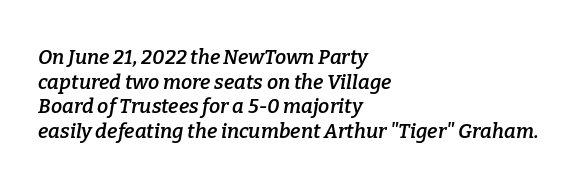
{"italic": "yes", "lean": "right", "slant_degrees": 9, "bold": "semi", "underline": "no", "align": "left", "line_spacing_ratio": 1.23, "letter_spacing": "normal", "letter_spacing_em": 0.0, "glyph_px": 20}
